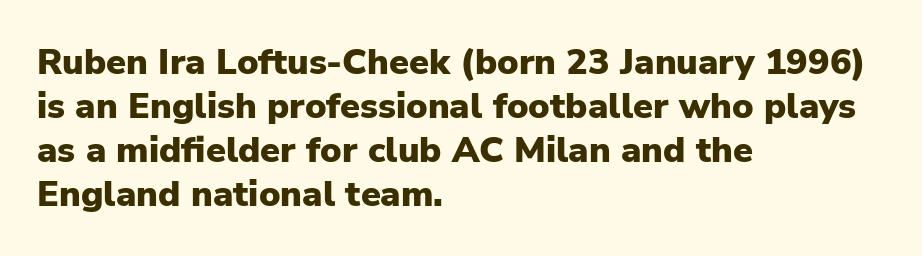
Q: Is the text bold? A: Yes.
Q: Is the text italic (slanted)? A: No, it is upright.
Q: Is the typeface a serif or a sans-serif typeface? A: Sans-serif.
Q: Is the text underlined? A: No.
Q: How is the paragraph aligned? A: Left-aligned.
Q: Is the spacing between letters normal or unusually wide? A: Normal.
Q: Width (condensed, normal, or wide)? A: Normal.
Q: Stroke contrast? A: Low.
Q: x-height? A: Medium.
Q: Monospaced? A: No.
